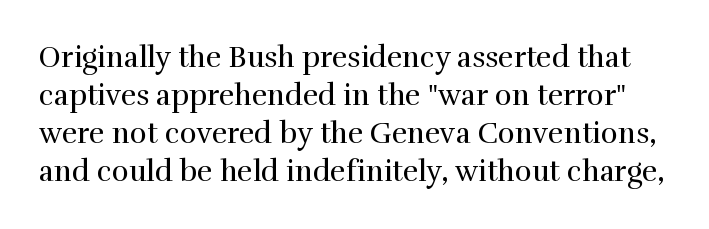
The image shows 29 px regular-weight serif type, upright; set normal line spacing (1.31x), normal letter spacing, not underlined; high stroke contrast and a medium x-height.
